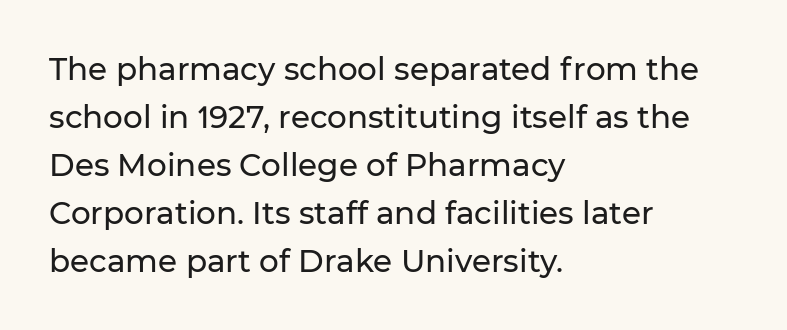
Q: Is the text italic (slanted)? A: No, it is upright.
Q: Is the typeface a serif or a sans-serif typeface? A: Sans-serif.
Q: Is the text underlined? A: No.
Q: How is the paragraph aligned? A: Left-aligned.
Q: Is the spacing between letters normal or unusually wide? A: Normal.
Q: Is the spacing between lines tight, normal or loose? A: Normal.
Q: Width (condensed, normal, or wide)? A: Normal.
Q: Stroke contrast? A: Low.
Q: x-height? A: Medium.
Q: Monospaced? A: No.
